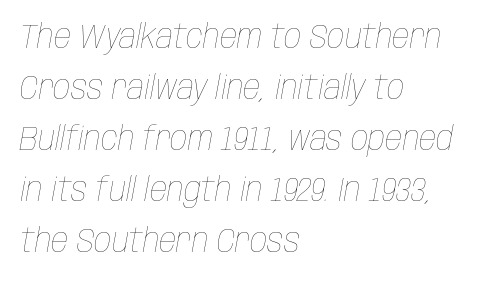
Q: Is the text bold? A: No.
Q: Is the text italic (slanted)? A: Yes, it leans right by about 10 degrees.
Q: Is the text underlined? A: No.
Q: How is the paragraph aligned? A: Left-aligned.
Q: Is the spacing between letters normal or unusually wide? A: Normal.
Q: Is the spacing between lines tight, normal or loose? A: Normal.
Q: Width (condensed, normal, or wide)? A: Condensed.
Q: Stroke contrast? A: Low.
Q: x-height? A: Large.
Q: Monospaced? A: No.
